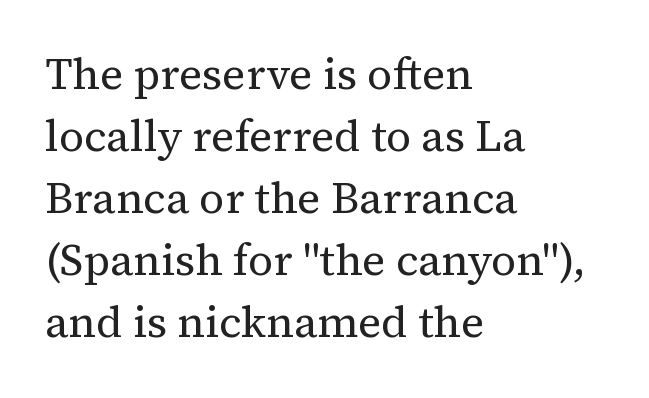
If you measured baseline to baseline, you'd find a middling distance. Examine the stroke ends and you'll spot serifs. Left-aligned paragraph, ragged on the right. No italicization has been applied; the sample stays upright.
